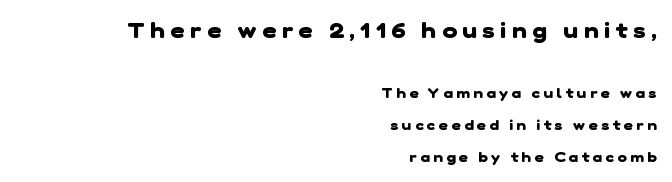
Q: Is the text bold? A: Yes.
Q: Is the text underlined? A: No.
Q: How is the paragraph aligned? A: Right-aligned.
Q: Is the spacing between letters normal or unusually wide? A: Unusually wide.
Q: Is the spacing between lines tight, normal or loose? A: Loose.
Q: Which block of text is set in a larger size, the first (top) or the second (bottom)? A: The first (top) one.
